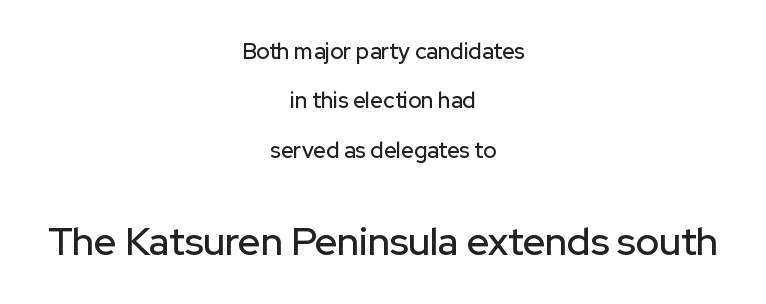
{"serif": "no", "italic": "no", "width": "normal", "stroke_contrast": "low", "x_height": "medium", "monospaced": "no", "underline": "no", "align": "center", "line_spacing": "loose", "line_spacing_ratio": 2.24, "letter_spacing": "normal", "letter_spacing_em": 0.0, "larger_block": "second", "size_ratio": 1.77, "glyph_px": 39}
